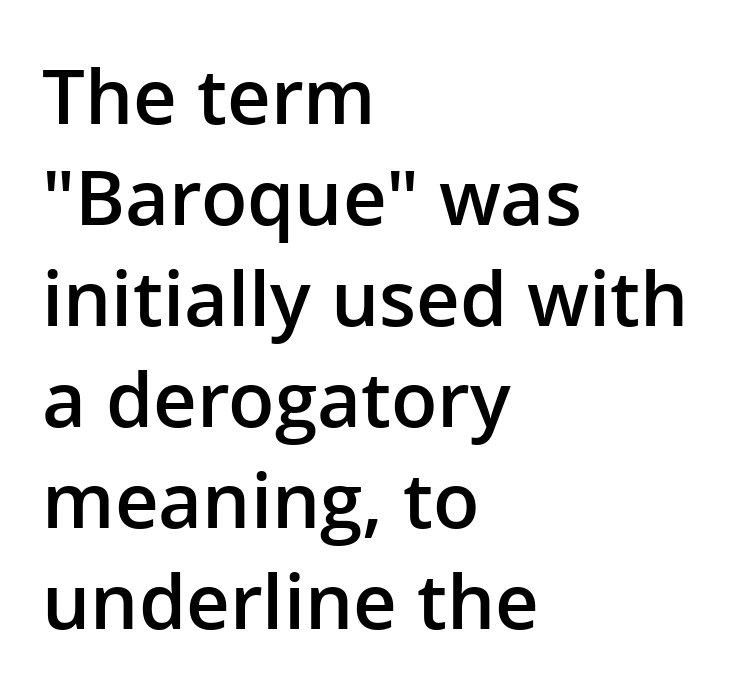
{"serif": "no", "italic": "no", "bold": "semi", "weight": "semibold", "width": "normal", "stroke_contrast": "low", "x_height": "medium", "monospaced": "no", "underline": "no", "align": "left", "line_spacing": "normal", "line_spacing_ratio": 1.33, "letter_spacing": "normal", "letter_spacing_em": 0.0, "glyph_px": 76}
